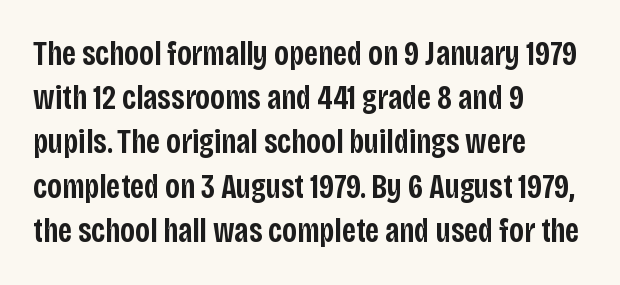
Vertically, the passage feels balanced, rows spaced as you'd expect. The typesetting leans somewhat heavy: a semibold. Do the letters lean? They stand straight. A typesetter would label this face a sans. The passage shown is not underscored anywhere.
